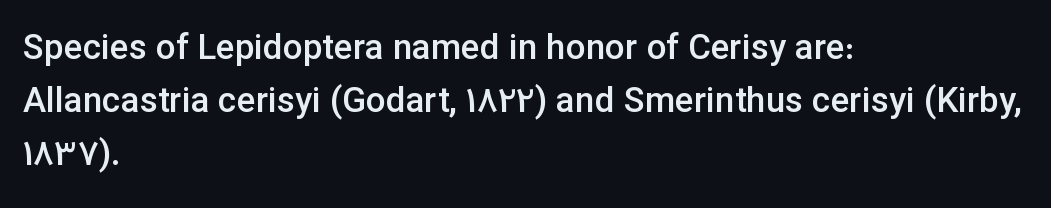
Q: Is the text bold? A: Semi-bold.
Q: Is the text italic (slanted)? A: No, it is upright.
Q: Is the typeface a serif or a sans-serif typeface? A: Sans-serif.
Q: Is the text underlined? A: No.
Q: How is the paragraph aligned? A: Left-aligned.
Q: Is the spacing between letters normal or unusually wide? A: Normal.
Q: Is the spacing between lines tight, normal or loose? A: Normal.
Q: Width (condensed, normal, or wide)? A: Normal.
Q: Stroke contrast? A: Low.
Q: x-height? A: Medium.
Q: Monospaced? A: No.
